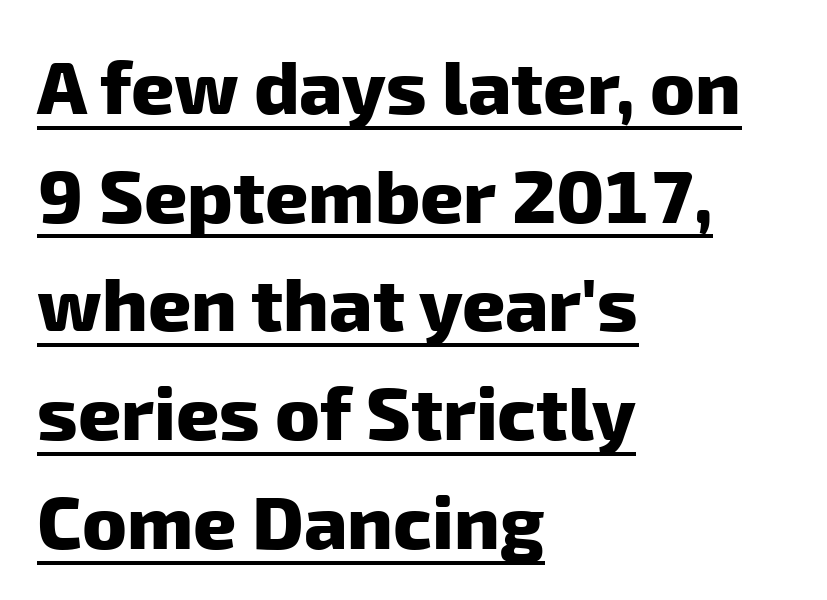
Students, observe the line beneath the letters — that is underlining. Leftover space on each line is placed entirely after the last word. Students, note that the glyphs here touch the page at normal intervals. Pretty heavy lettering here — definitely bold. The typeface chosen for these lines omits serifs. Does the leading feel generous? No, just average.
